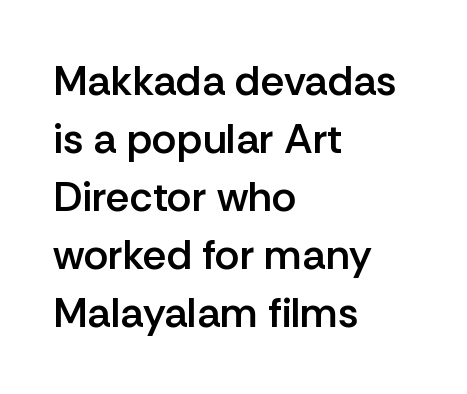
The characters display no serif detailing; their extremities are plain. Alignment: flush left. Unlike italic type, these characters show no tilt at all. The sample has been set in demibold, a notch under bold. Is this a fixed-width face? No — the glyphs have proportional, varying widths.
